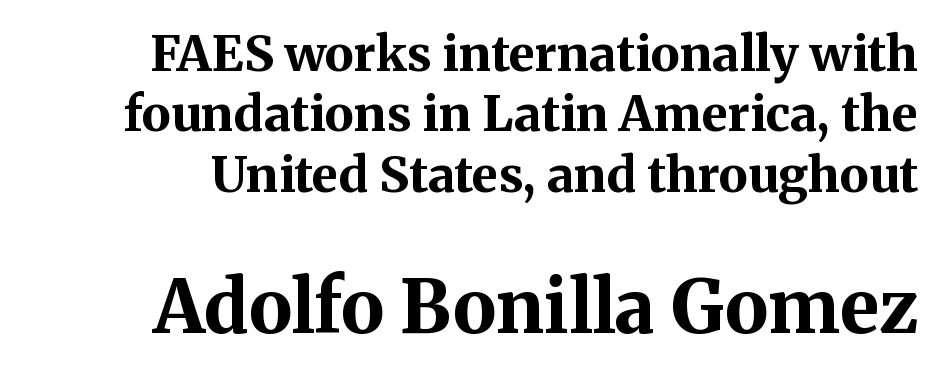
The image shows 73 px bold serif type, upright; set line spacing 1.23x, normal letter spacing, not underlined; the second (bottom) block is 1.49x larger; medium stroke contrast and a medium x-height.
